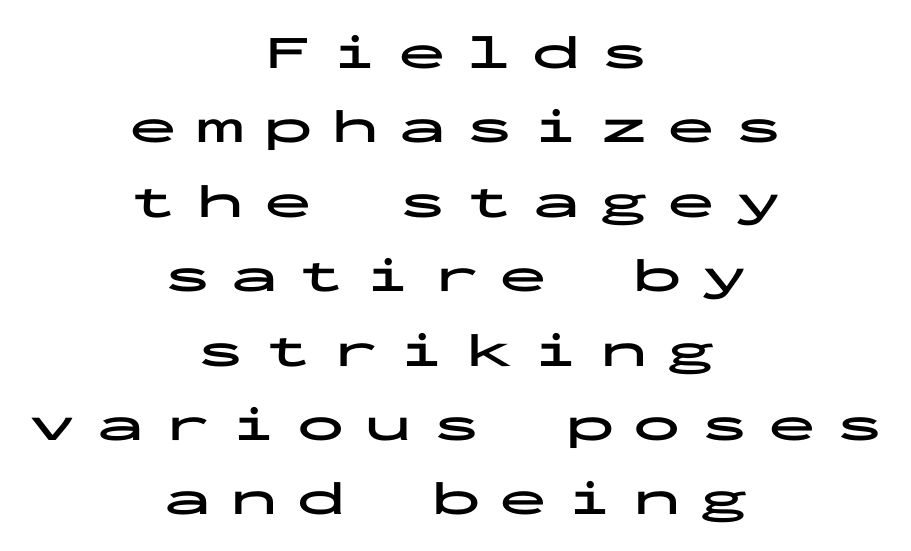
The image shows 48 px bold, wide sans-serif type, upright, monospaced; set centered, normal line spacing (1.55x), unusually wide letter spacing (+0.4 em), not underlined; low stroke contrast and a medium x-height.
